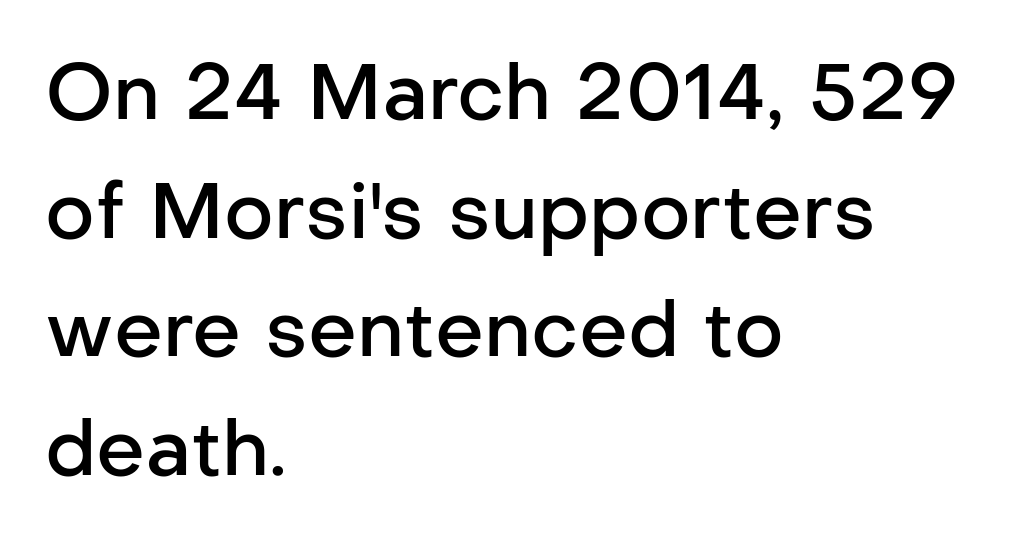
Q: Is the text bold? A: Semi-bold.
Q: Is the text italic (slanted)? A: No, it is upright.
Q: Is the typeface a serif or a sans-serif typeface? A: Sans-serif.
Q: Is the text underlined? A: No.
Q: How is the paragraph aligned? A: Left-aligned.
Q: Is the spacing between letters normal or unusually wide? A: Normal.
Q: Is the spacing between lines tight, normal or loose? A: Normal.
Q: Width (condensed, normal, or wide)? A: Normal.
Q: Stroke contrast? A: Low.
Q: x-height? A: Medium.
Q: Monospaced? A: No.
